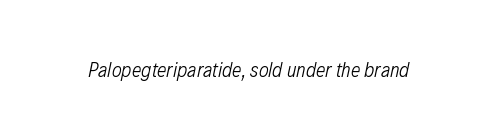
Each word holds together tightly as a unit, with standard inter-letter gaps. Style check: oblique. Lines of text with bare space underneath. Heaviness? Minimal to ordinary, like unemphasized prose.
